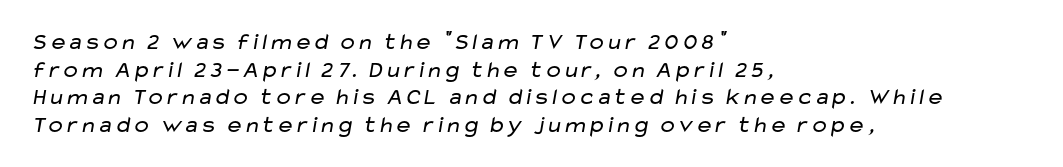
The image shows 23 px text type; set left-aligned, line spacing 1.2x, normal letter spacing, not underlined.
